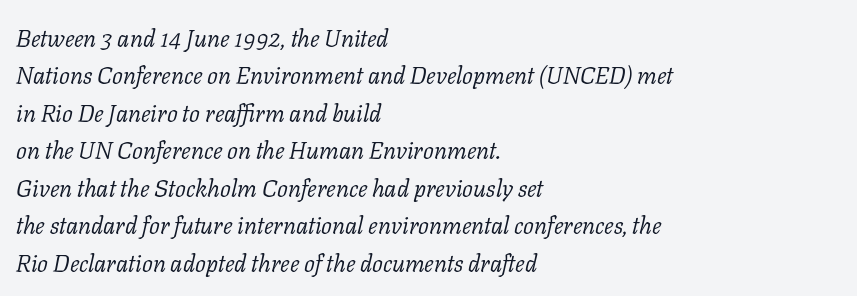
Q: Is the text bold? A: No.
Q: Is the text italic (slanted)? A: Yes, it leans right by about 11 degrees.
Q: Is the text underlined? A: No.
Q: How is the paragraph aligned? A: Left-aligned.
Q: Is the spacing between letters normal or unusually wide? A: Normal.
Q: Is the spacing between lines tight, normal or loose? A: Normal.
